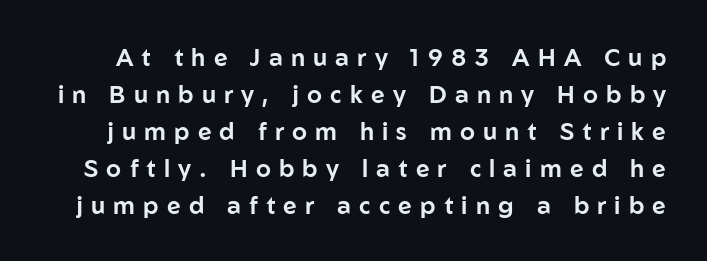
The image shows 24 px text type, upright; set normal line spacing (1.54x), unusually wide letter spacing (+0.34 em), not underlined.
